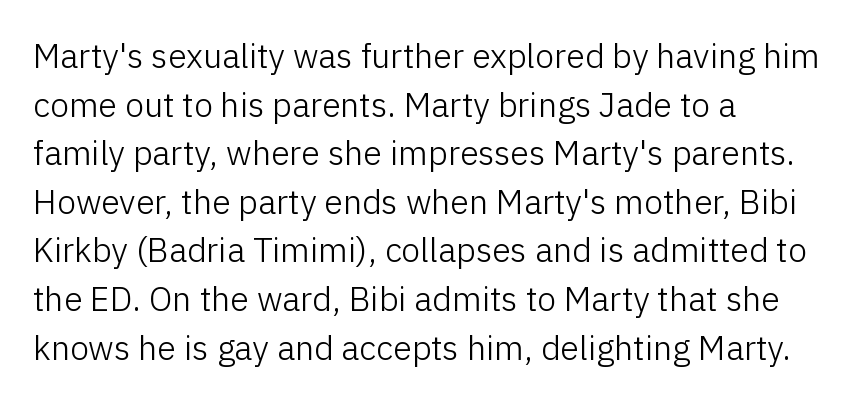
{"serif": "no", "italic": "no", "bold": "no", "weight": "light", "width": "normal", "stroke_contrast": "low", "x_height": "medium", "monospaced": "no", "underline": "no", "align": "left", "line_spacing": "normal", "line_spacing_ratio": 1.43, "letter_spacing": "normal", "letter_spacing_em": 0.0, "glyph_px": 34}
